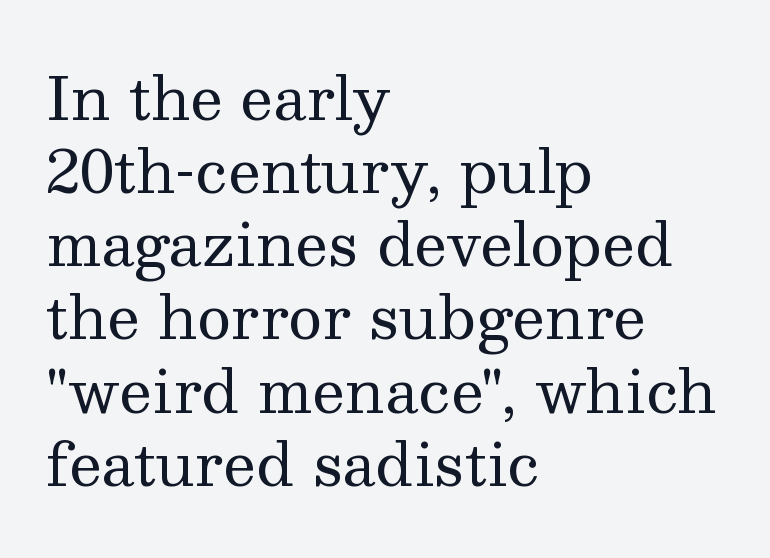
These glyphs show unthickened strokes, regular width or finer. Ordinary non-slanted type is in use. The typeface chosen for these lines features serifs. Do the characters align in a grid? No, the font is proportional.
